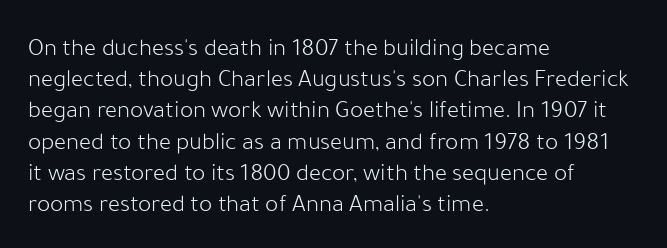
Q: Is the text bold? A: No.
Q: Is the text italic (slanted)? A: No, it is upright.
Q: Is the text underlined? A: No.
Q: How is the paragraph aligned? A: Left-aligned.
Q: Is the spacing between letters normal or unusually wide? A: Normal.
Q: Is the spacing between lines tight, normal or loose? A: Normal.
